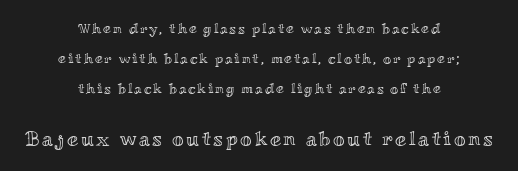
{"italic": "no", "underline": "no", "align": "center", "line_spacing": "loose", "line_spacing_ratio": 2.14, "larger_block": "second", "size_ratio": 1.43, "glyph_px": 20}
